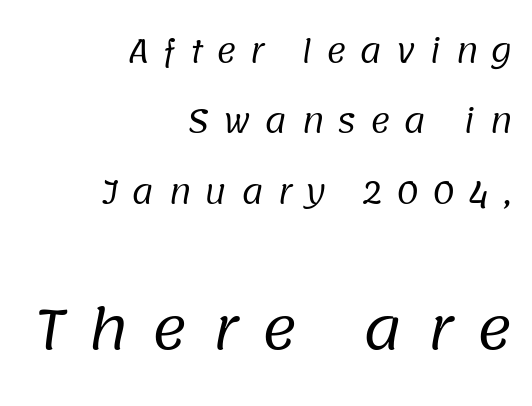
{"serif": "no", "bold": "no", "weight": "regular", "width": "normal", "stroke_contrast": "low", "x_height": "large", "monospaced": "no", "underline": "no", "align": "right", "line_spacing": "loose", "line_spacing_ratio": 2.27, "letter_spacing": "wide", "letter_spacing_em": 0.43, "larger_block": "second", "size_ratio": 1.77, "glyph_px": 55}
